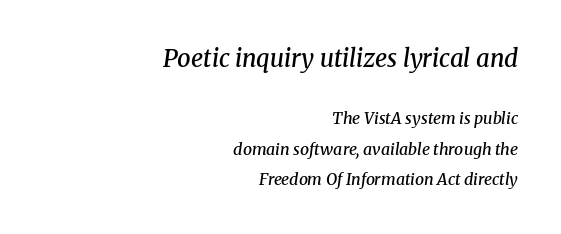
{"italic": "yes", "lean": "right", "slant_degrees": 8, "bold": "semi", "underline": "no", "align": "right", "line_spacing": "loose", "line_spacing_ratio": 1.91, "letter_spacing": "normal", "letter_spacing_em": 0.0, "larger_block": "first", "size_ratio": 1.5, "glyph_px": 24}
